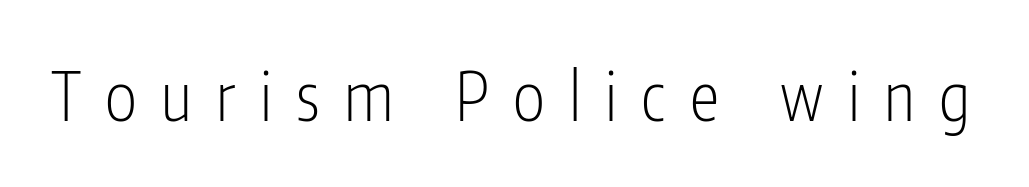
Q: Is the text bold? A: No.
Q: Is the text italic (slanted)? A: No, it is upright.
Q: Is the typeface a serif or a sans-serif typeface? A: Sans-serif.
Q: Is the text underlined? A: No.
Q: Is the spacing between letters normal or unusually wide? A: Unusually wide.
Q: Width (condensed, normal, or wide)? A: Condensed.
Q: Stroke contrast? A: Low.
Q: x-height? A: Medium.
Q: Monospaced? A: No.
